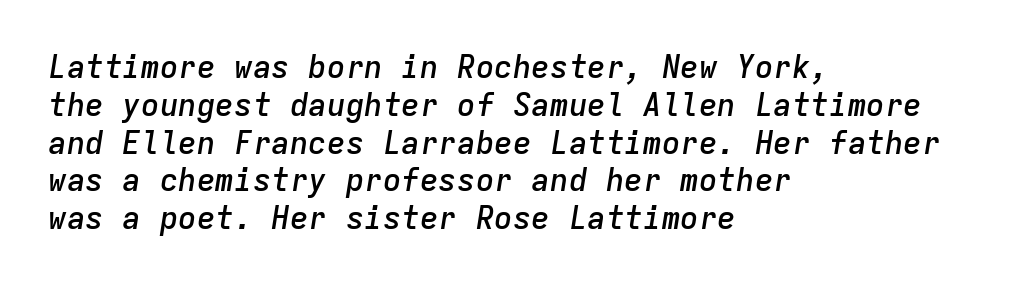
The image shows 31 px semibold type, italic (leaning right), monospaced; set left-aligned, line spacing 1.22x, normal letter spacing, not underlined; low stroke contrast and a medium x-height.
